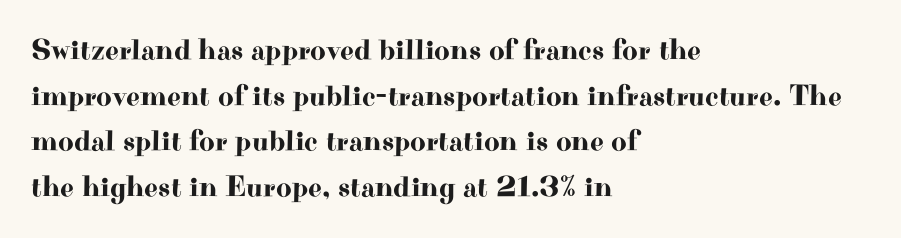
The letters sit at their default tracking, neither squeezed nor spread. The rows are spaced the way most documents space them. Casual observation: everything's shoved over to the left. This sample has the flowing, uneven cadence of proportional lettering. You can tell from the footed stems that serif type was used. Descenders hang freely into open space.
